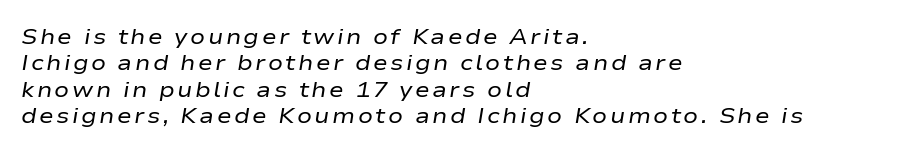
{"italic": "yes", "lean": "right", "slant_degrees": 9, "bold": "no", "underline": "no", "align": "left", "line_spacing_ratio": 1.2, "glyph_px": 22}
